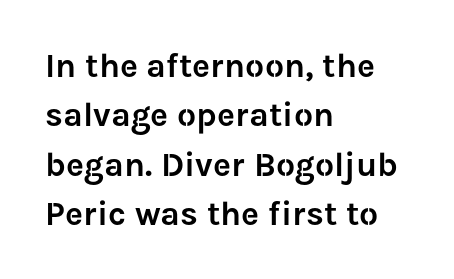
The image shows 34 px sans-serif type, upright; set left-aligned, normal line spacing (1.45x), normal letter spacing, not underlined; low stroke contrast and a medium x-height.
